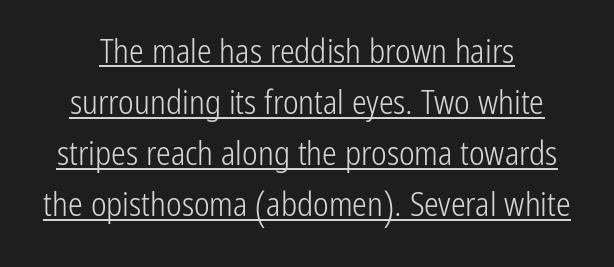
Q: Is the text bold? A: No.
Q: Is the text italic (slanted)? A: No, it is upright.
Q: Is the typeface a serif or a sans-serif typeface? A: Sans-serif.
Q: Is the text underlined? A: Yes.
Q: Is the spacing between letters normal or unusually wide? A: Normal.
Q: Is the spacing between lines tight, normal or loose? A: Normal.
Q: Width (condensed, normal, or wide)? A: Condensed.
Q: Stroke contrast? A: Low.
Q: x-height? A: Medium.
Q: Monospaced? A: No.
